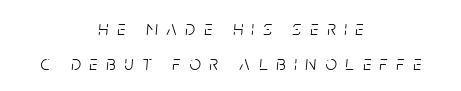
Q: Is the text bold? A: No.
Q: Is the text italic (slanted)? A: Yes, it leans right by about 5 degrees.
Q: Is the text underlined? A: No.
Q: How is the paragraph aligned? A: Centered.
Q: Is the spacing between letters normal or unusually wide? A: Unusually wide.
